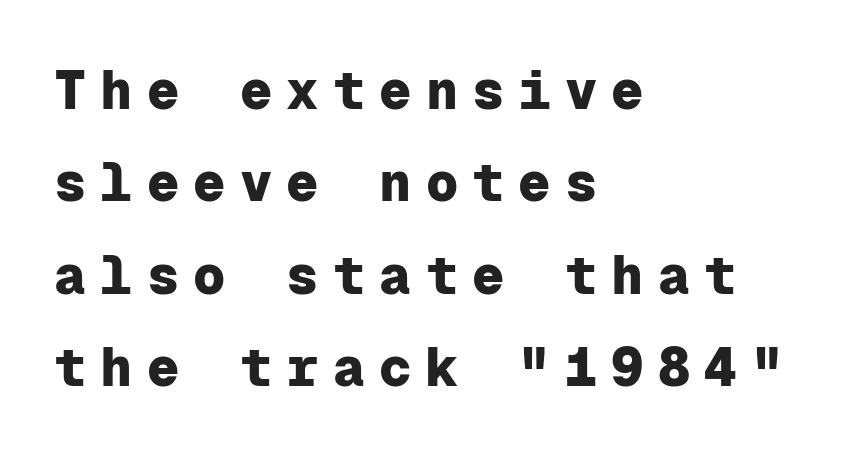
The image shows 54 px heavy sans-serif type, upright, monospaced; set left-aligned, line spacing 1.71x, unusually wide letter spacing (+0.26 em), not underlined; low stroke contrast and a medium x-height.
